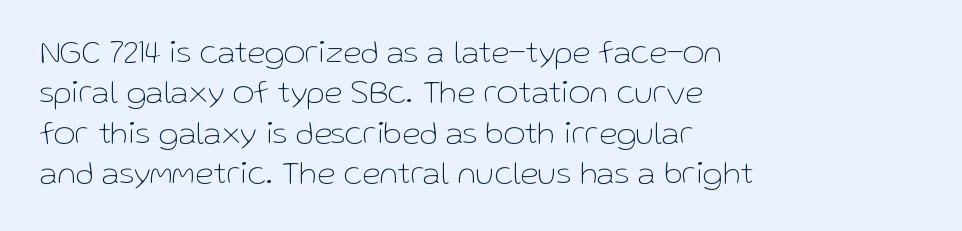
{"serif": "no", "italic": "no", "bold": "no", "weight": "thin", "width": "normal", "stroke_contrast": "low", "x_height": "medium", "monospaced": "no", "underline": "no", "align": "left", "line_spacing_ratio": 1.22, "letter_spacing": "normal", "letter_spacing_em": 0.0, "glyph_px": 33}
